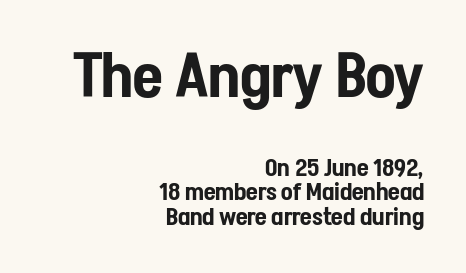
Type style note: lacks serifs. One glance says dense: line gaps are narrower than usual. Size contrast runs from large at the top to small at the bottom. The passage shown is typed in a proportional face where columns would drift. The rendering keeps characters at their native spacing.
